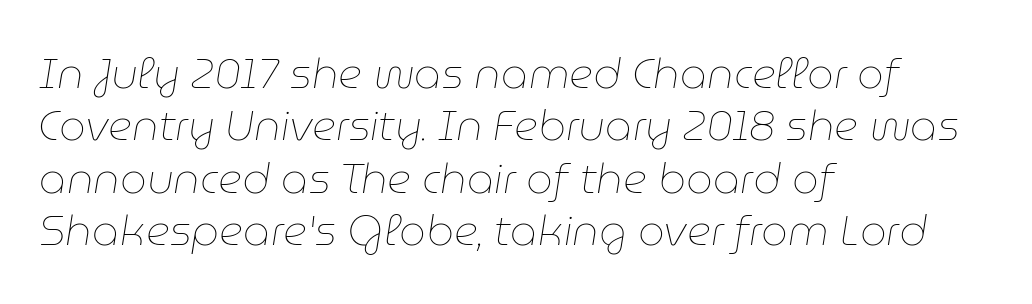
The image shows 42 px thin type, italic (leaning right); set left-aligned, normal line spacing (1.25x), normal letter spacing, not underlined; low stroke contrast and a medium x-height.
